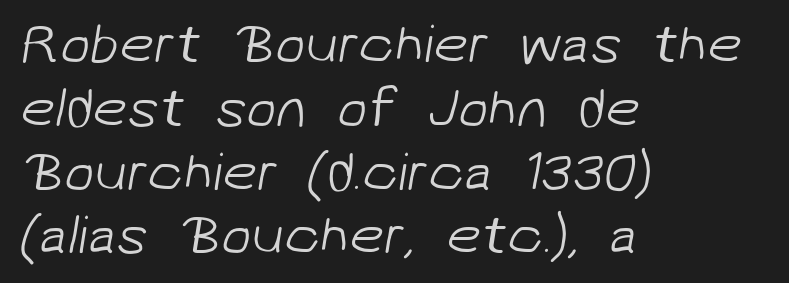
The image shows 55 px light sans-serif type; set left-aligned, line spacing 1.16x, normal letter spacing, not underlined; low stroke contrast and a medium x-height.
